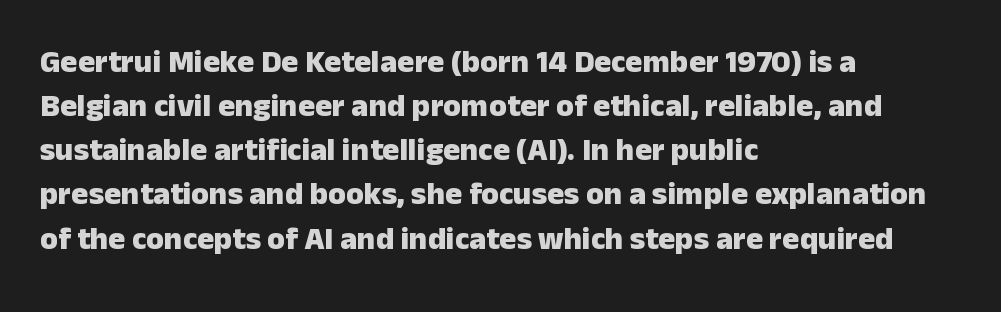
Nobody drew a line under any word here. You could call the tracking neutral — neither tight nor loose. Typographic density is high because the face is bold. Here the designer chose a conventional face with non-uniform glyph widths. Is there much room between lines? A standard amount, neither cramped nor airy. The face used here is a sans, in the tradition of grotesques and geometrics.
